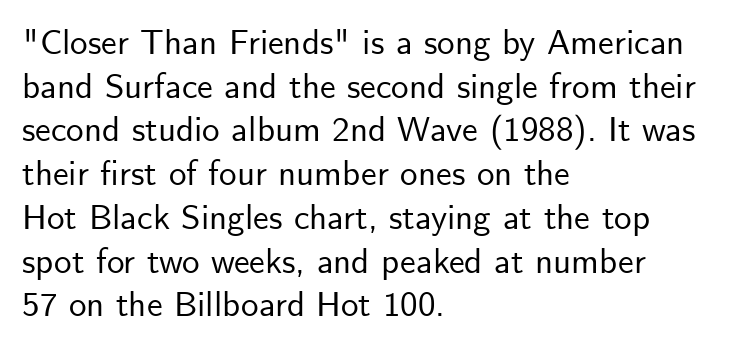
The image shows 35 px sans-serif type, upright; set left-aligned, normal line spacing (1.25x), normal letter spacing, not underlined; low stroke contrast and a small x-height.
